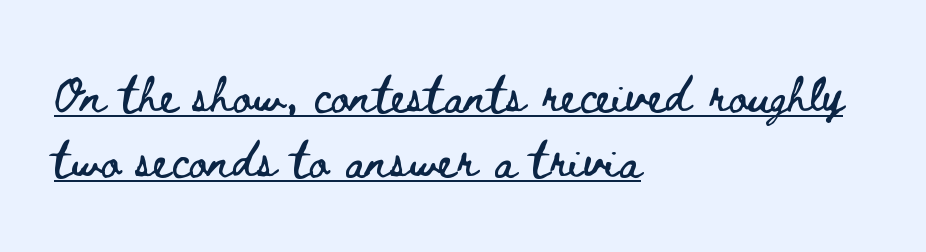
{"width": "wide", "stroke_contrast": "low", "x_height": "small", "monospaced": "no", "underline": "yes", "align": "left", "line_spacing_ratio": 1.86, "letter_spacing": "normal", "letter_spacing_em": 0.0, "glyph_px": 35}
